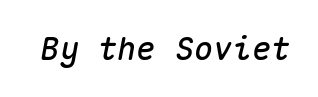
Tracking value appears to be zero — textbook default spacing. Italic: yes, the glyphs are oblique. Looks like terminal output: every glyph gets an equal slot. The space beneath each line is pristine and unruled.
